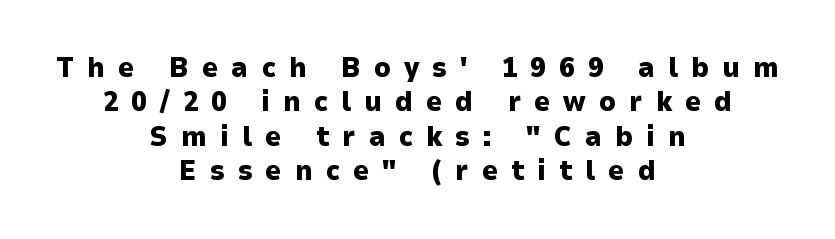
The image shows 28 px heavy sans-serif type, upright; set centered, line spacing 1.23x, unusually wide letter spacing (+0.47 em), not underlined; low stroke contrast and a medium x-height.
